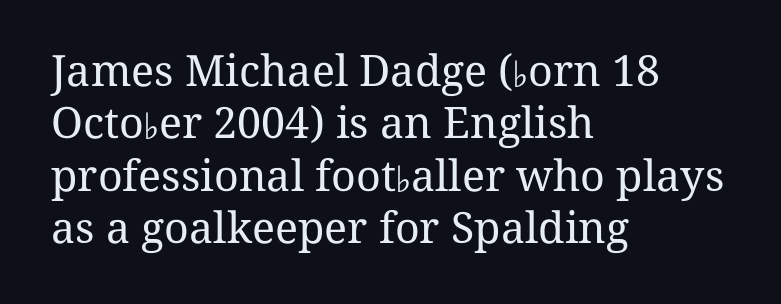
The image shows 43 px regular-weight serif type, upright; set left-aligned, line spacing 1.22x, normal letter spacing, not underlined; medium stroke contrast and a medium x-height.
